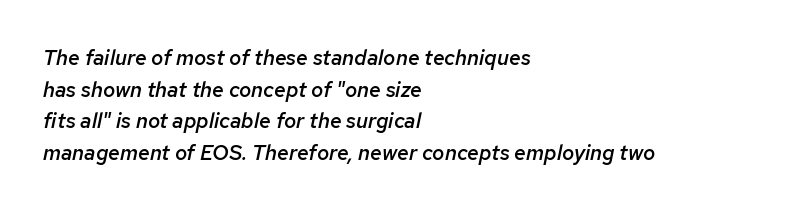
Q: Is the text bold? A: Semi-bold.
Q: Is the text italic (slanted)? A: Yes, it leans right by about 12 degrees.
Q: Is the text underlined? A: No.
Q: How is the paragraph aligned? A: Left-aligned.
Q: Is the spacing between letters normal or unusually wide? A: Normal.
Q: Is the spacing between lines tight, normal or loose? A: Normal.
